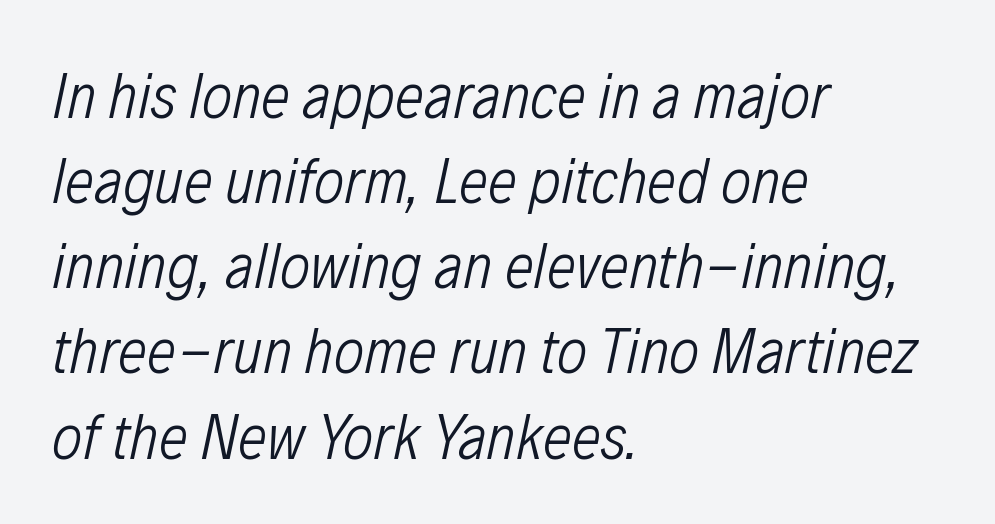
The image shows 65 px light, condensed type, italic (leaning right); set left-aligned, normal line spacing (1.31x), normal letter spacing, not underlined; low stroke contrast and a medium x-height.
